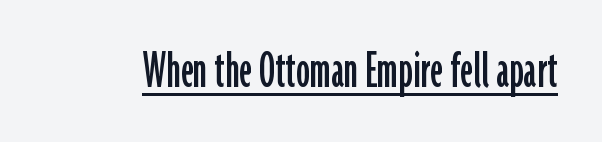
Q: Is the text italic (slanted)? A: No, it is upright.
Q: Is the typeface a serif or a sans-serif typeface? A: Sans-serif.
Q: Is the text underlined? A: Yes.
Q: Is the spacing between letters normal or unusually wide? A: Normal.
Q: Width (condensed, normal, or wide)? A: Condensed.
Q: Stroke contrast? A: Low.
Q: x-height? A: Medium.
Q: Monospaced? A: No.
